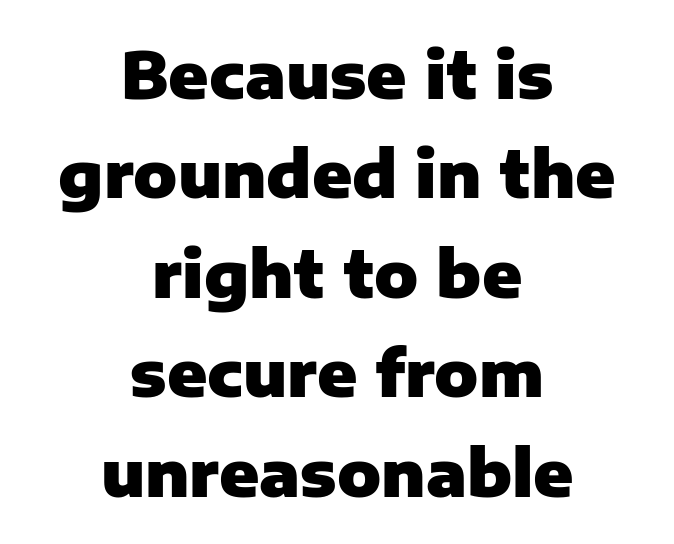
The image shows 65 px heavy sans-serif type, upright; set centered, normal line spacing (1.53x), normal letter spacing, not underlined; low stroke contrast and a medium x-height.
